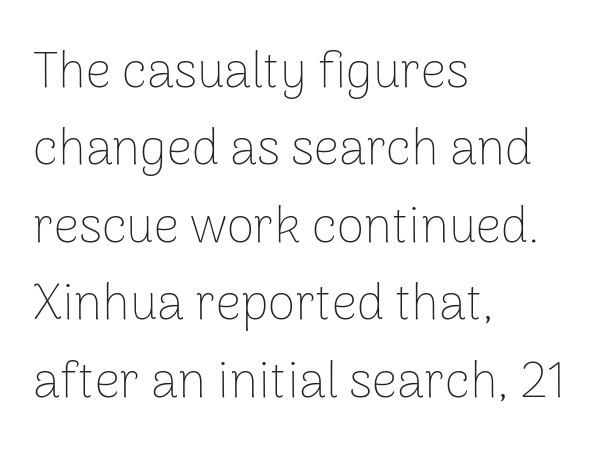
Q: Is the text bold? A: No.
Q: Is the text italic (slanted)? A: No, it is upright.
Q: Is the typeface a serif or a sans-serif typeface? A: Sans-serif.
Q: Is the text underlined? A: No.
Q: How is the paragraph aligned? A: Left-aligned.
Q: Is the spacing between letters normal or unusually wide? A: Normal.
Q: Is the spacing between lines tight, normal or loose? A: Normal.
Q: Width (condensed, normal, or wide)? A: Normal.
Q: Stroke contrast? A: Low.
Q: x-height? A: Medium.
Q: Monospaced? A: No.
